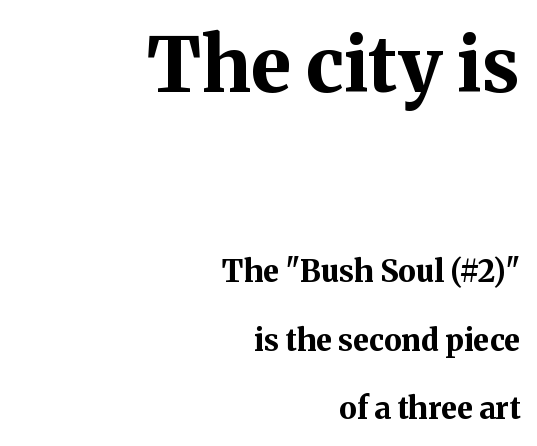
Q: Is the text bold? A: Yes.
Q: Is the text italic (slanted)? A: No, it is upright.
Q: Is the typeface a serif or a sans-serif typeface? A: Serif.
Q: Is the text underlined? A: No.
Q: How is the paragraph aligned? A: Right-aligned.
Q: Is the spacing between letters normal or unusually wide? A: Normal.
Q: Is the spacing between lines tight, normal or loose? A: Loose.
Q: Which block of text is set in a larger size, the first (top) or the second (bottom)? A: The first (top) one.
Q: Width (condensed, normal, or wide)? A: Normal.
Q: Stroke contrast? A: Medium.
Q: x-height? A: Medium.
Q: Monospaced? A: No.
